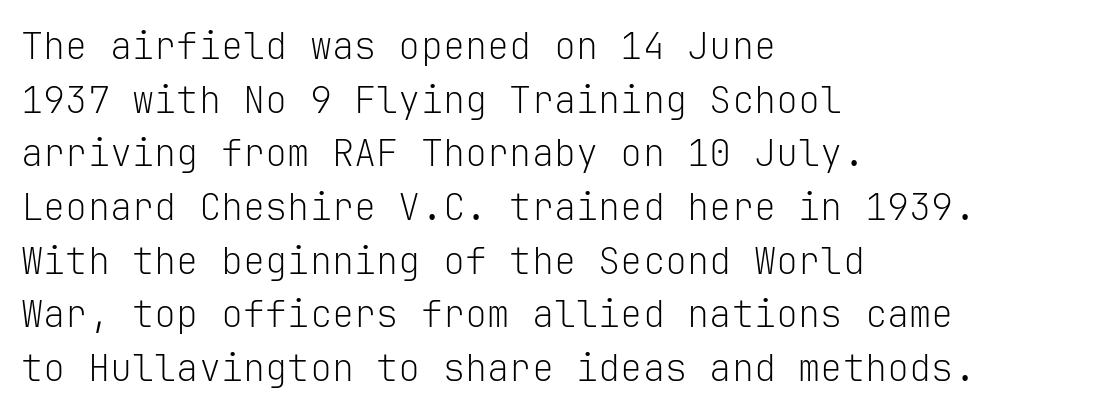
{"serif": "no", "italic": "no", "bold": "no", "weight": "light", "width": "normal", "stroke_contrast": "low", "x_height": "medium", "monospaced": "yes", "underline": "no", "align": "left", "line_spacing": "normal", "line_spacing_ratio": 1.45, "letter_spacing": "normal", "letter_spacing_em": 0.0, "glyph_px": 37}
